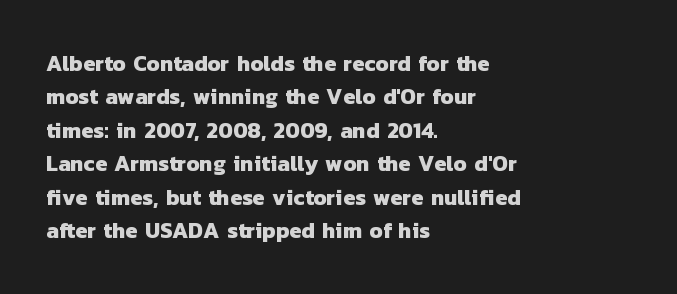
The image shows 22 px bold type; set left-aligned, normal line spacing (1.52x), normal letter spacing, not underlined.
